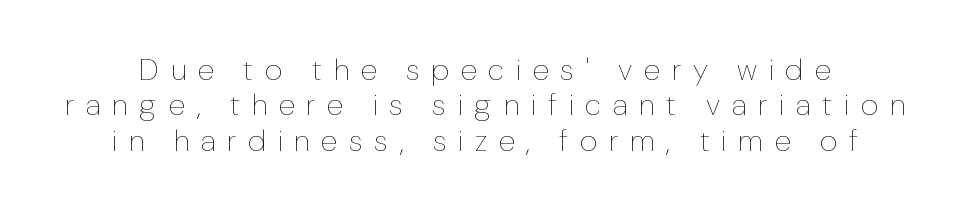
{"italic": "no", "bold": "no", "weight": "thin", "width": "normal", "stroke_contrast": "low", "x_height": "medium", "monospaced": "no", "underline": "no", "line_spacing_ratio": 1.18, "letter_spacing": "wide", "letter_spacing_em": 0.39, "glyph_px": 30}
